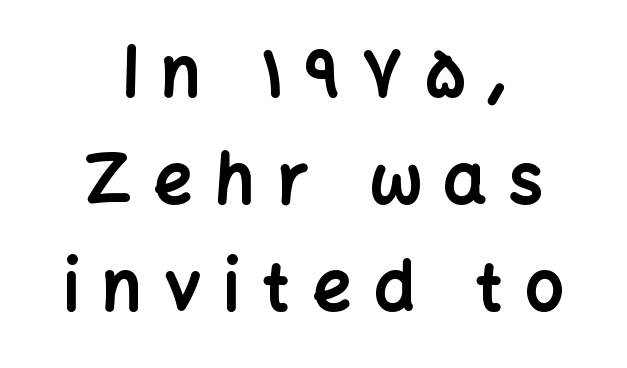
The image shows 68 px bold sans-serif type, upright; set centered, normal line spacing (1.57x), unusually wide letter spacing (+0.33 em), not underlined; low stroke contrast and a medium x-height.
